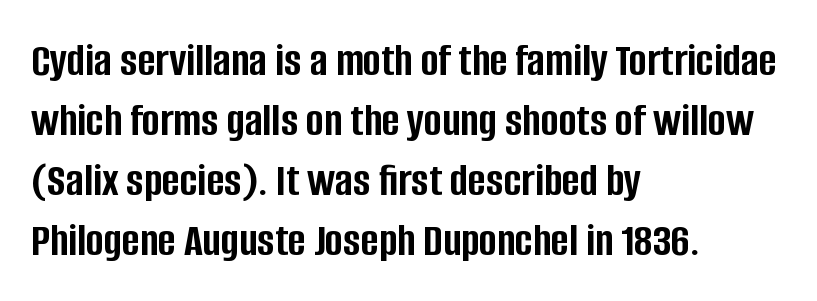
The image shows 48 px semibold, condensed sans-serif type, upright; set left-aligned, normal line spacing (1.25x), normal letter spacing, not underlined; low stroke contrast and a large x-height.
